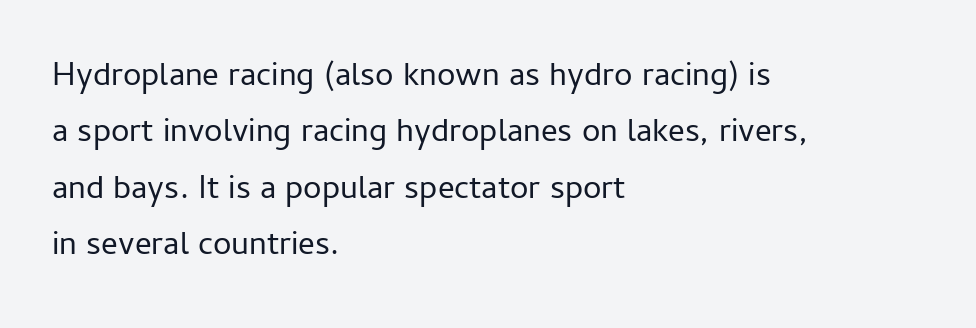
{"serif": "no", "italic": "no", "bold": "no", "weight": "regular", "width": "normal", "stroke_contrast": "low", "x_height": "medium", "monospaced": "no", "underline": "no", "align": "left", "line_spacing_ratio": 1.71, "letter_spacing": "normal", "letter_spacing_em": 0.0, "glyph_px": 33}
